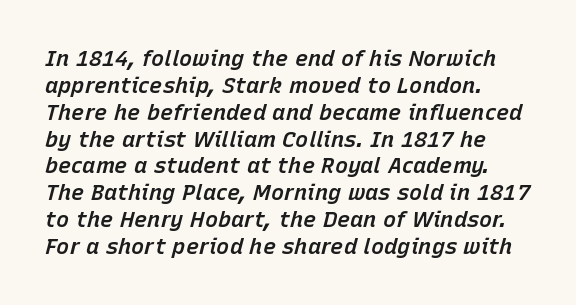
The image shows 22 px text type, italic (leaning right); set line spacing 1.22x, normal letter spacing, not underlined.
